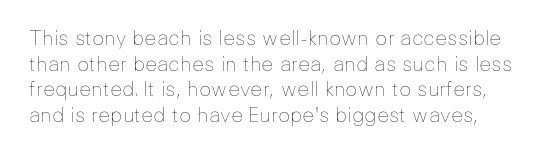
{"italic": "no", "bold": "no", "underline": "no", "line_spacing": "normal", "line_spacing_ratio": 1.28, "letter_spacing": "normal", "letter_spacing_em": 0.0, "glyph_px": 20}
